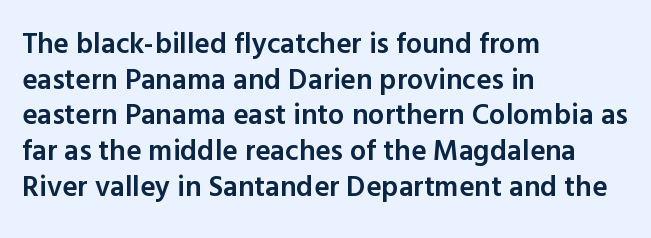
No feet cap the strokes, marking this as sans-serif type. These lines stack with their left ends in a neat column. The gap between lines stays unmarked. The passage shown is typed in a proportional face where columns would drift.
